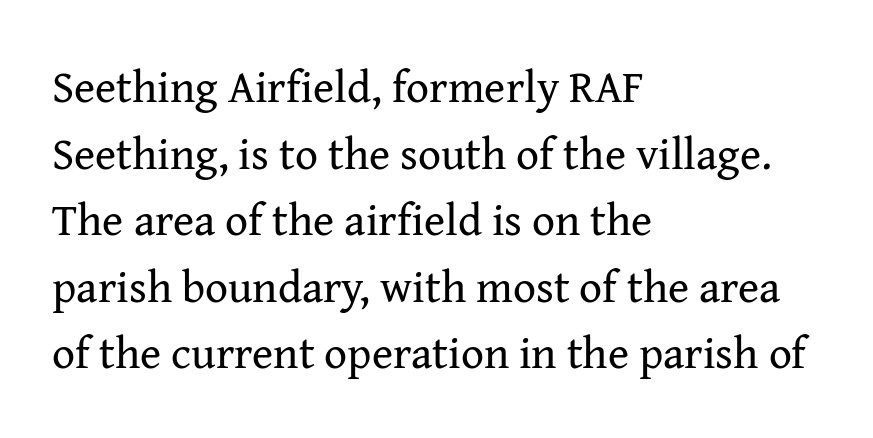
The image shows 45 px regular-weight serif type, upright; set left-aligned, normal line spacing (1.48x), normal letter spacing, not underlined; medium stroke contrast and a medium x-height.
